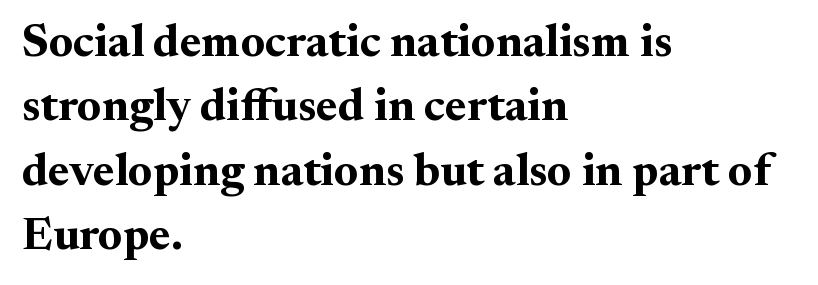
{"serif": "yes", "italic": "no", "bold": "yes", "weight": "bold", "width": "normal", "stroke_contrast": "medium", "x_height": "small", "monospaced": "no", "underline": "no", "align": "left", "line_spacing": "normal", "line_spacing_ratio": 1.4, "letter_spacing": "normal", "letter_spacing_em": 0.0, "glyph_px": 46}
